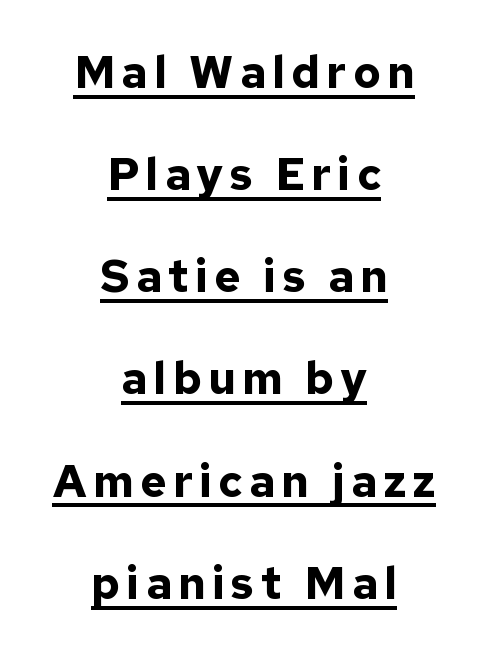
Does a line run under the words? Yes, clearly. Compared with an ordinary text face, these strokes are far heavier — a full bold. This sample trades compactness for vertical openness between lines. Horizontally, the lines are justified to the midpoint only.
